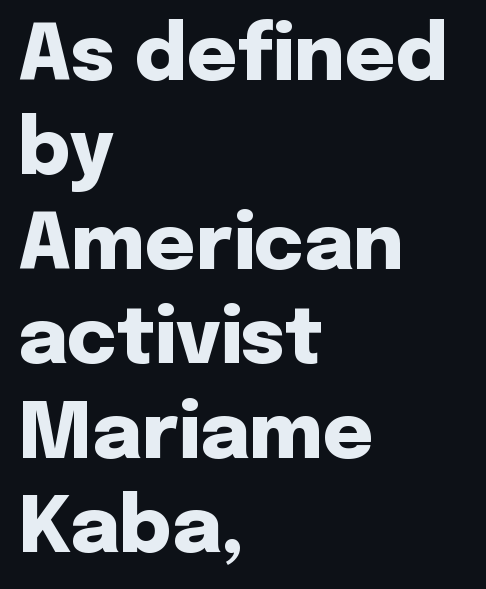
Q: Is the text bold? A: Yes.
Q: Is the text italic (slanted)? A: No, it is upright.
Q: Is the typeface a serif or a sans-serif typeface? A: Sans-serif.
Q: Is the text underlined? A: No.
Q: How is the paragraph aligned? A: Left-aligned.
Q: Is the spacing between letters normal or unusually wide? A: Normal.
Q: Width (condensed, normal, or wide)? A: Normal.
Q: Stroke contrast? A: Low.
Q: x-height? A: Medium.
Q: Monospaced? A: No.
